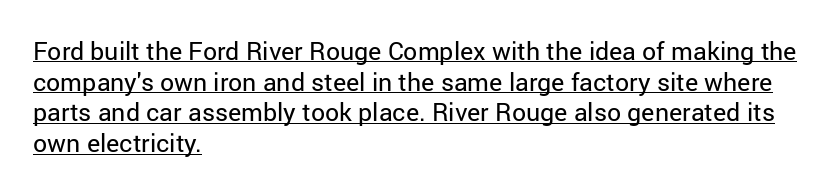
The image shows 25 px text type, upright; set left-aligned, line spacing 1.23x, normal letter spacing, underlined.
